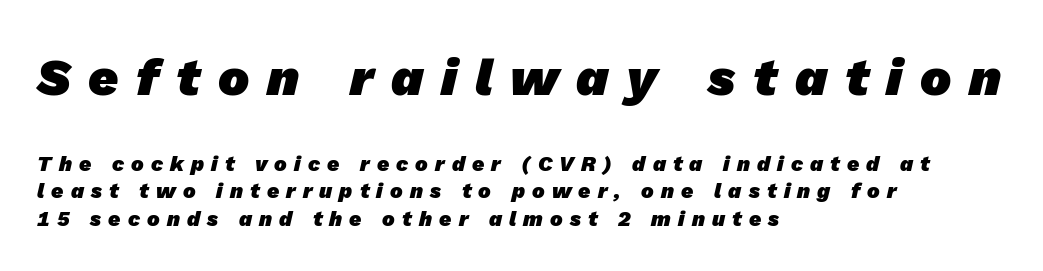
Q: Is the text bold? A: Yes.
Q: Is the typeface a serif or a sans-serif typeface? A: Sans-serif.
Q: Is the text underlined? A: No.
Q: How is the paragraph aligned? A: Left-aligned.
Q: Is the spacing between letters normal or unusually wide? A: Unusually wide.
Q: Is the spacing between lines tight, normal or loose? A: Normal.
Q: Which block of text is set in a larger size, the first (top) or the second (bottom)? A: The first (top) one.
Q: Width (condensed, normal, or wide)? A: Normal.
Q: Stroke contrast? A: Low.
Q: x-height? A: Medium.
Q: Monospaced? A: No.
